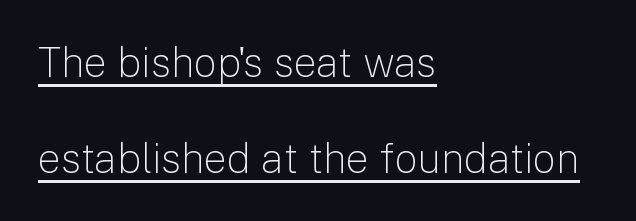
Q: Is the text bold? A: No.
Q: Is the text italic (slanted)? A: No, it is upright.
Q: Is the typeface a serif or a sans-serif typeface? A: Sans-serif.
Q: Is the text underlined? A: Yes.
Q: How is the paragraph aligned? A: Left-aligned.
Q: Is the spacing between letters normal or unusually wide? A: Normal.
Q: Is the spacing between lines tight, normal or loose? A: Loose.
Q: Width (condensed, normal, or wide)? A: Normal.
Q: Stroke contrast? A: Low.
Q: x-height? A: Medium.
Q: Monospaced? A: No.
